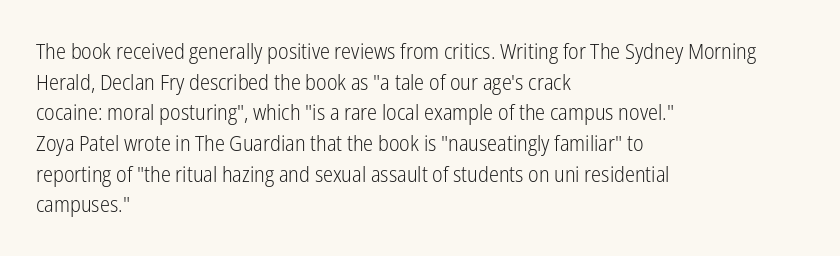
The image shows 21 px text type, upright; set left-aligned, normal line spacing (1.46x), normal letter spacing, not underlined.
